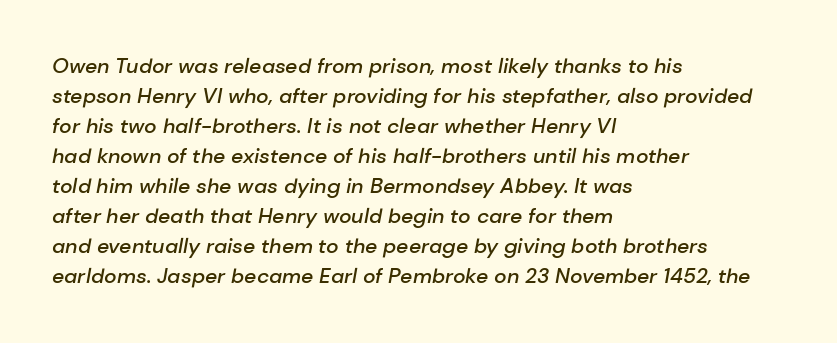
The image shows 21 px text type, italic (leaning right); set left-aligned, normal line spacing (1.43x), normal letter spacing, not underlined.
